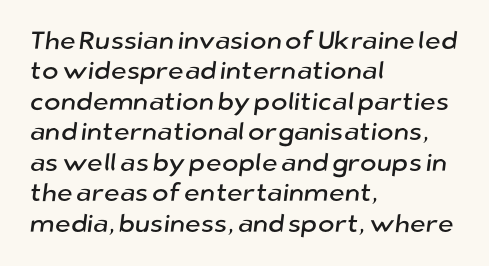
Caption: standard tracking, unaltered. Layout note: lines flush left. Beneath every word, the page is bare.
